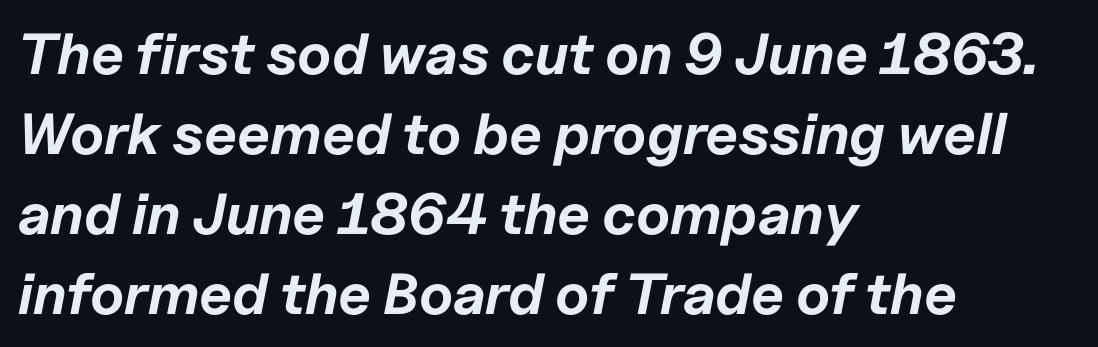
{"italic": "yes", "lean": "right", "slant_degrees": 11, "bold": "yes", "weight": "bold", "width": "normal", "stroke_contrast": "low", "x_height": "medium", "monospaced": "no", "underline": "no", "align": "left", "line_spacing": "normal", "line_spacing_ratio": 1.38, "letter_spacing": "normal", "letter_spacing_em": 0.0, "glyph_px": 58}
